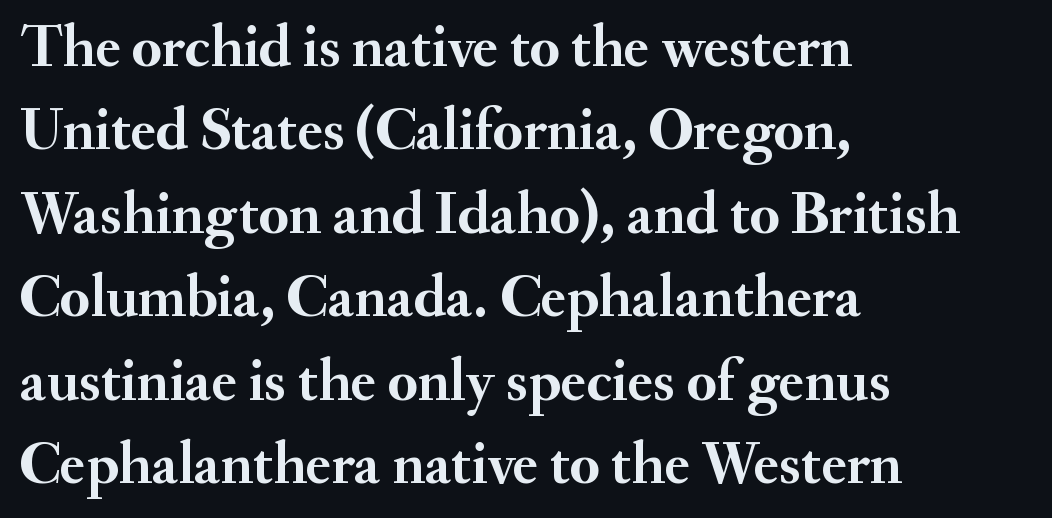
Q: Is the text bold? A: Yes.
Q: Is the text italic (slanted)? A: No, it is upright.
Q: Is the typeface a serif or a sans-serif typeface? A: Serif.
Q: Is the text underlined? A: No.
Q: How is the paragraph aligned? A: Left-aligned.
Q: Is the spacing between letters normal or unusually wide? A: Normal.
Q: Is the spacing between lines tight, normal or loose? A: Normal.
Q: Width (condensed, normal, or wide)? A: Normal.
Q: Stroke contrast? A: Medium.
Q: x-height? A: Small.
Q: Monospaced? A: No.
